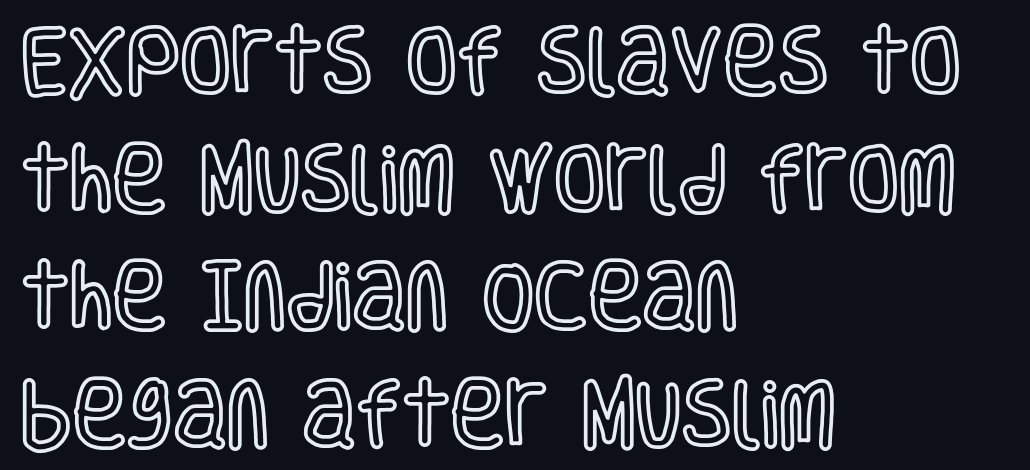
A typesetter would call this proportional, since set widths differ per character. Type without underlining. The line texture is even and compact thanks to regular tracking. Vertical spacing — default. The lines in this sample share a left origin and differ only in where they stop. When letters stand straight like this, we call the style roman or upright.
